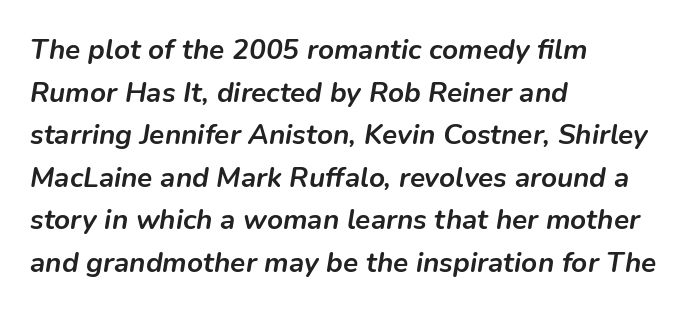
A clean baseline with only descenders dipping below it. The passage shown stacks its lines at a standard gap. A classic flush-left, rag-right setting is used for this passage. The face used here has a pronounced slope to its letters. Strokes here are thick enough to call this a true bold.
